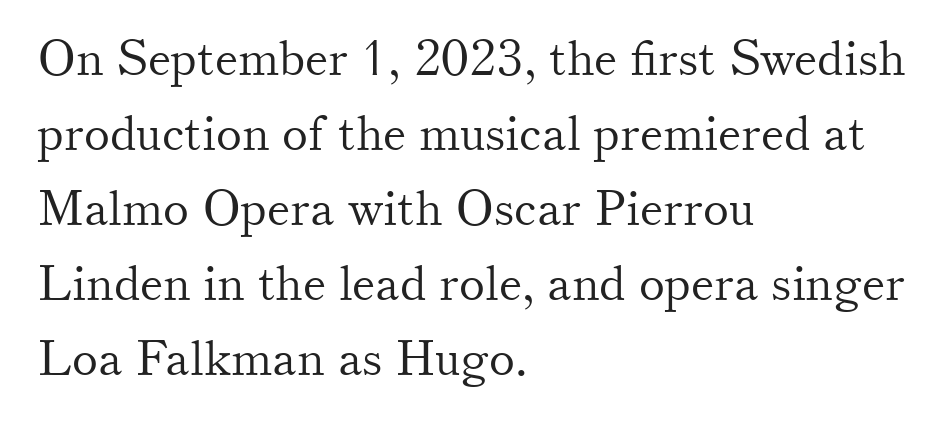
The image shows 49 px light serif type, upright; set left-aligned, normal line spacing (1.53x), normal letter spacing, not underlined; medium stroke contrast and a small x-height.
